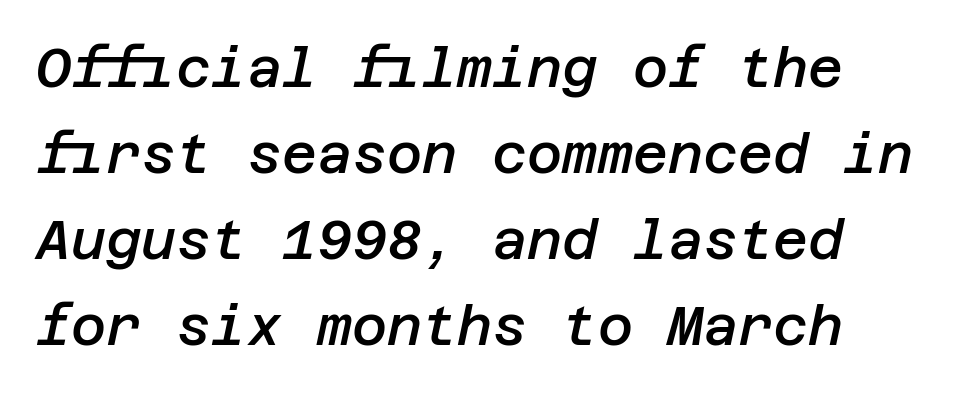
The image shows 54 px semibold type, italic (leaning right); set left-aligned, normal line spacing (1.59x), normal letter spacing, not underlined; low stroke contrast and a large x-height.
